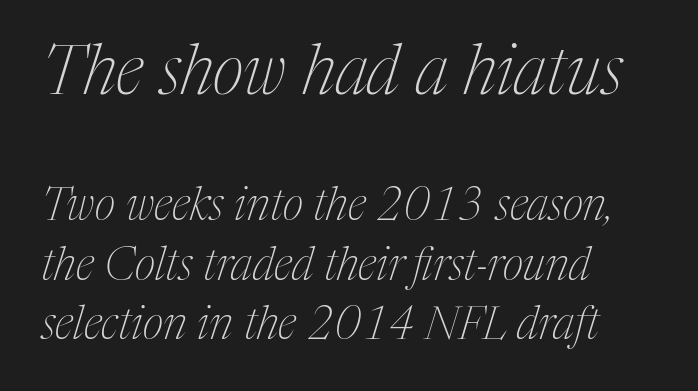
Q: Is the text bold? A: No.
Q: Is the text italic (slanted)? A: Yes, it leans right by about 17 degrees.
Q: Is the typeface a serif or a sans-serif typeface? A: Serif.
Q: Is the text underlined? A: No.
Q: How is the paragraph aligned? A: Left-aligned.
Q: Is the spacing between letters normal or unusually wide? A: Normal.
Q: Is the spacing between lines tight, normal or loose? A: Normal.
Q: Which block of text is set in a larger size, the first (top) or the second (bottom)? A: The first (top) one.
Q: Width (condensed, normal, or wide)? A: Condensed.
Q: Stroke contrast? A: Medium.
Q: x-height? A: Medium.
Q: Monospaced? A: No.
